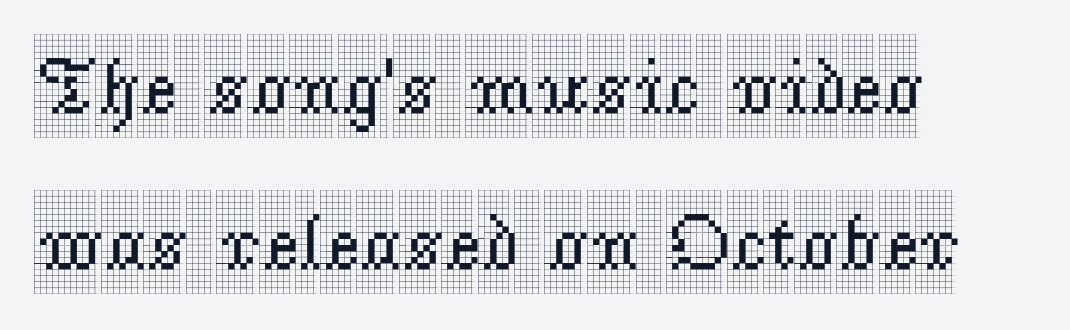
Q: Is the text italic (slanted)? A: No, it is upright.
Q: Is the typeface a serif or a sans-serif typeface? A: Serif.
Q: Is the text underlined? A: No.
Q: How is the paragraph aligned? A: Left-aligned.
Q: Is the spacing between letters normal or unusually wide? A: Normal.
Q: Is the spacing between lines tight, normal or loose? A: Loose.
Q: Width (condensed, normal, or wide)? A: Condensed.
Q: x-height? A: Large.
Q: Monospaced? A: No.
